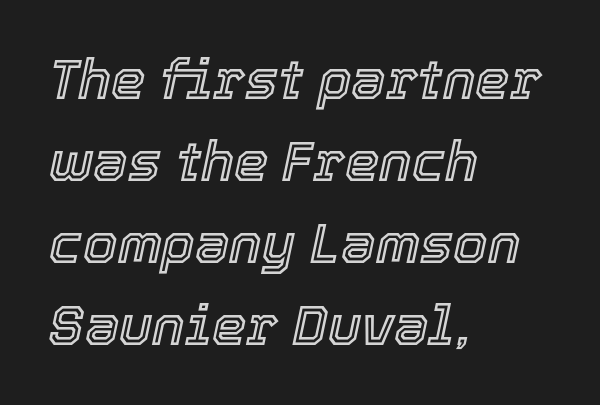
{"italic": "yes", "lean": "right", "slant_degrees": 12, "width": "normal", "x_height": "medium", "monospaced": "no", "underline": "no", "align": "left", "line_spacing": "normal", "line_spacing_ratio": 1.49, "letter_spacing": "normal", "letter_spacing_em": 0.0, "glyph_px": 55}
